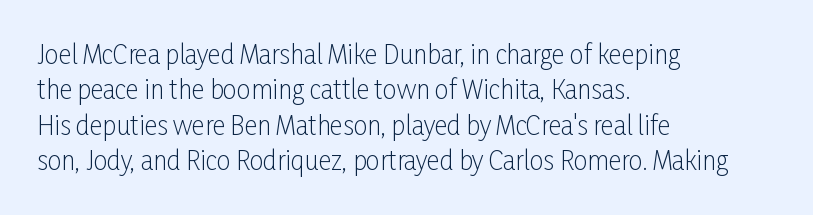
Plain, unruled lines of type. Is the type heavy? It reads as light-to-regular instead. Interline gaps are of average width in this sample. In terms of posture, this sample is upright. These lines are set flush left with a ragged right edge. Nothing unusual about the tracking: characters are spaced as the font intends.
